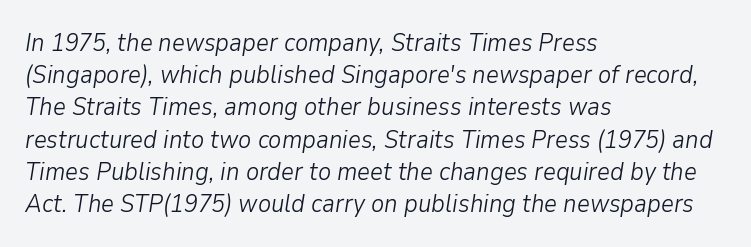
The image shows 25 px text type, italic (leaning right); set left-aligned, normal line spacing (1.29x), normal letter spacing, not underlined.
